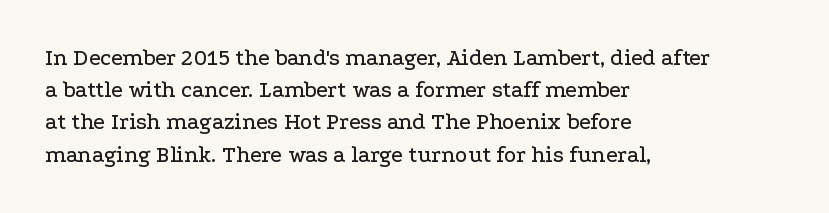
Does the leading feel generous? No, just average. The paragraph shown leans on its left margin. The string is rendered with underlining switched off. Here the glyphs are tracked normally, forming tight word shapes. The font's upright variant was chosen for this text.
